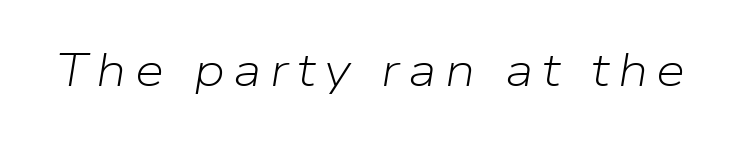
Q: Is the text bold? A: No.
Q: Is the text italic (slanted)? A: Yes, it leans right by about 9 degrees.
Q: Is the text underlined? A: No.
Q: Width (condensed, normal, or wide)? A: Normal.
Q: Stroke contrast? A: Low.
Q: x-height? A: Medium.
Q: Monospaced? A: No.
